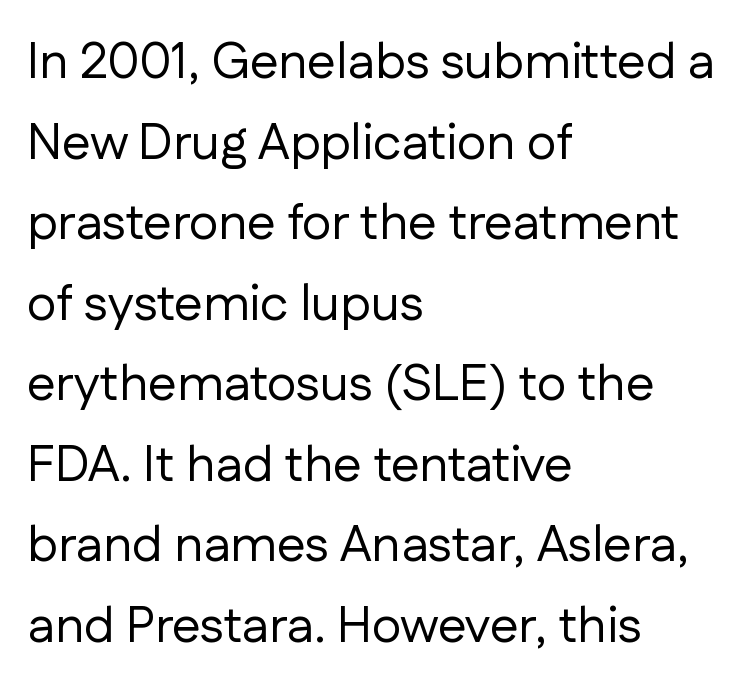
The image shows 51 px regular-weight sans-serif type, upright; set left-aligned, normal line spacing (1.58x), normal letter spacing, not underlined; low stroke contrast and a medium x-height.
